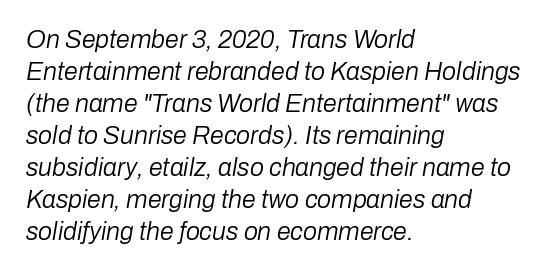
The letters are slanted; this is an italic face. The ragged edge is on the right, which tells us the setting is flush left. On a weight scale, this lands at 450 or below. The horizontal fit of the characters is conventional and even. The zone under the glyphs is completely vacant. The passage shown stacks its lines at a standard gap.
